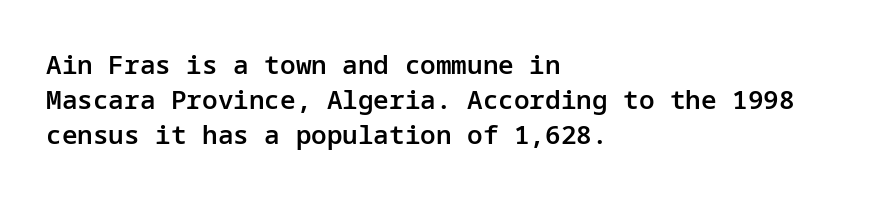
Q: Is the text bold? A: Semi-bold.
Q: Is the text italic (slanted)? A: No, it is upright.
Q: Is the text underlined? A: No.
Q: How is the paragraph aligned? A: Left-aligned.
Q: Is the spacing between letters normal or unusually wide? A: Normal.
Q: Is the spacing between lines tight, normal or loose? A: Normal.
